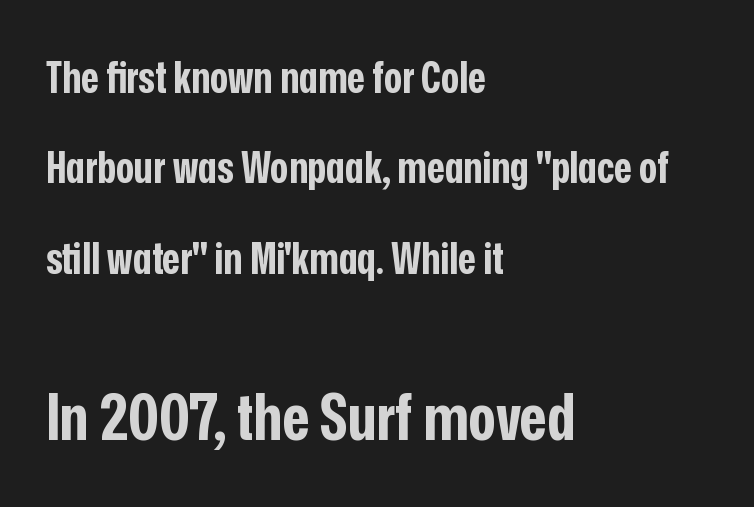
Q: Is the text bold? A: Yes.
Q: Is the text italic (slanted)? A: No, it is upright.
Q: Is the typeface a serif or a sans-serif typeface? A: Sans-serif.
Q: Is the text underlined? A: No.
Q: How is the paragraph aligned? A: Left-aligned.
Q: Is the spacing between letters normal or unusually wide? A: Normal.
Q: Is the spacing between lines tight, normal or loose? A: Loose.
Q: Which block of text is set in a larger size, the first (top) or the second (bottom)? A: The second (bottom) one.
Q: Width (condensed, normal, or wide)? A: Condensed.
Q: Stroke contrast? A: Low.
Q: x-height? A: Medium.
Q: Monospaced? A: No.
